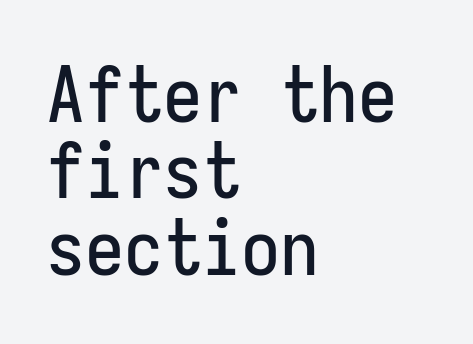
{"serif": "no", "italic": "no", "width": "condensed", "stroke_contrast": "low", "x_height": "medium", "monospaced": "yes", "underline": "no", "align": "left", "line_spacing": "tight", "line_spacing_ratio": 0.98, "letter_spacing": "normal", "letter_spacing_em": 0.0, "glyph_px": 78}
